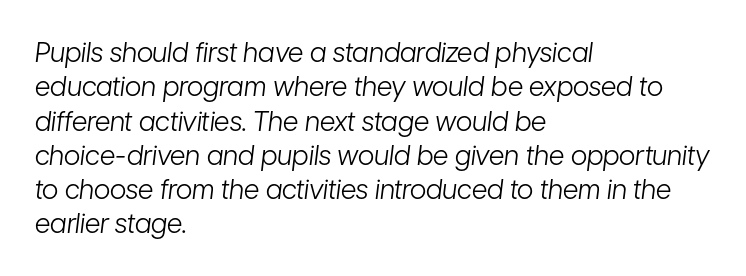
No chunkiness to these letters — they're not bold. Students, observe: this is what conventionally led text looks like. The text carries the slant typical of an italic or oblique font. The compositor pushed each line to the left boundary.
